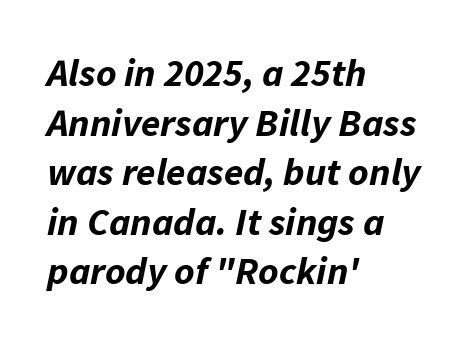
Q: Is the text bold? A: Yes.
Q: Is the text italic (slanted)? A: Yes, it leans right by about 11 degrees.
Q: Is the text underlined? A: No.
Q: How is the paragraph aligned? A: Left-aligned.
Q: Is the spacing between letters normal or unusually wide? A: Normal.
Q: Is the spacing between lines tight, normal or loose? A: Normal.
Q: Width (condensed, normal, or wide)? A: Normal.
Q: Stroke contrast? A: Low.
Q: x-height? A: Medium.
Q: Monospaced? A: No.
